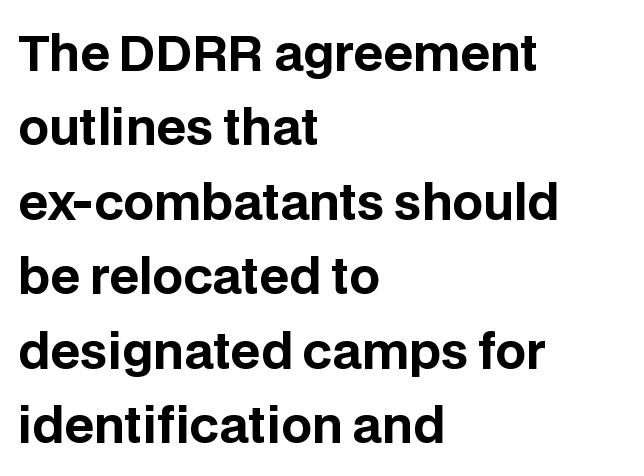
The space beneath each line is pristine and unruled. The lines in this sample share a left origin and differ only in where they stop. The passage shown has conventional tracking throughout. The rendering uses natural spacing where letterforms have individual widths. The letters are bold, with thick, heavy strokes.
